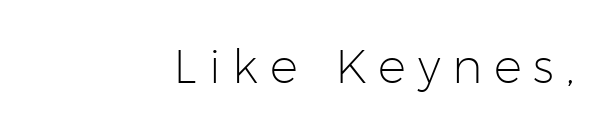
{"serif": "no", "italic": "no", "bold": "no", "weight": "light", "width": "normal", "stroke_contrast": "low", "x_height": "medium", "monospaced": "no", "underline": "no", "align": "right", "letter_spacing": "wide", "letter_spacing_em": 0.25, "glyph_px": 47}
